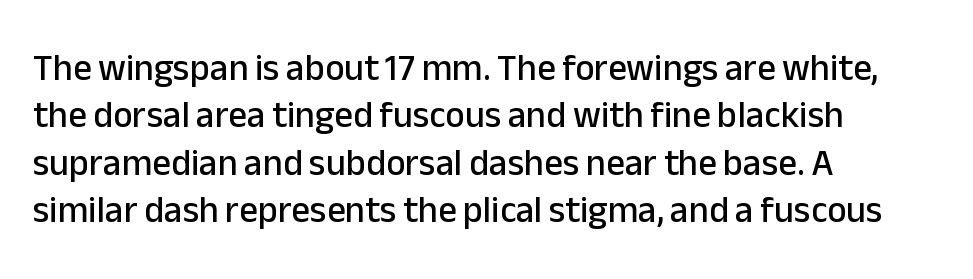
Q: Is the text italic (slanted)? A: No, it is upright.
Q: Is the typeface a serif or a sans-serif typeface? A: Sans-serif.
Q: Is the text underlined? A: No.
Q: How is the paragraph aligned? A: Left-aligned.
Q: Is the spacing between letters normal or unusually wide? A: Normal.
Q: Is the spacing between lines tight, normal or loose? A: Normal.
Q: Width (condensed, normal, or wide)? A: Normal.
Q: Stroke contrast? A: Low.
Q: x-height? A: Medium.
Q: Monospaced? A: No.
